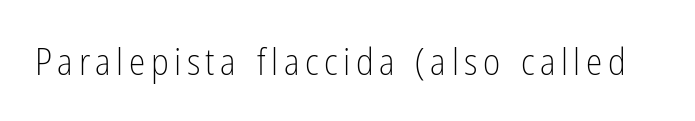
The font family rendered here belongs to the sans-serif group. Caption: face not bold, strokes unweighted. Quick note: underline off. Every stem runs plumb, perpendicular to the baseline.
